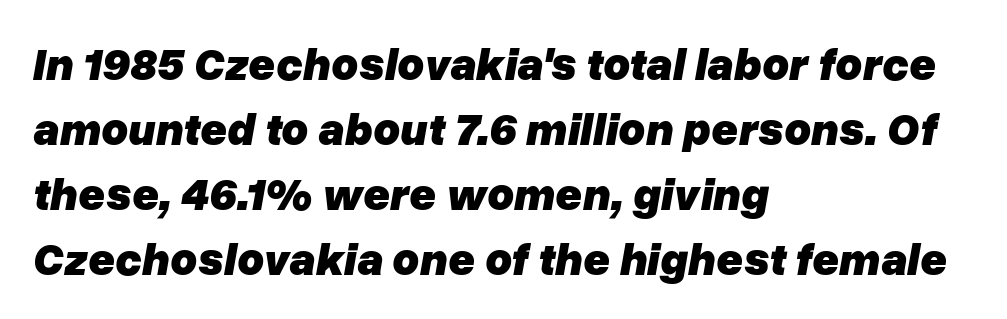
A normal amount of white space separates one row of letters from the next. If you drew a ruler down the left edge, every line would touch it. Descenders hang freely into open space. Is this a fixed-width face? No — the glyphs have proportional, varying widths. The passage shown leans; its letterforms are oblique. Thick stems and heavy bowls — unmistakably bold.
